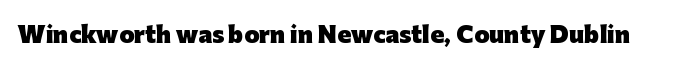
Q: Is the text bold? A: Yes.
Q: Is the text italic (slanted)? A: No, it is upright.
Q: Is the text underlined? A: No.
Q: Is the spacing between letters normal or unusually wide? A: Normal.
